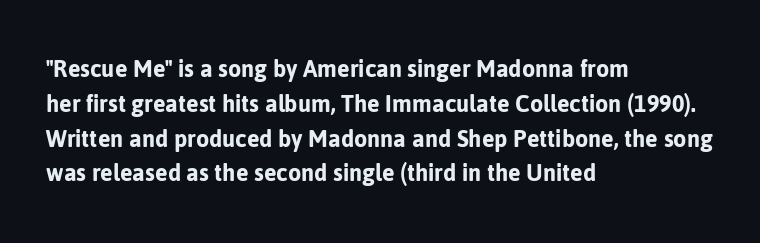
The image shows 27 px text type, upright; set left-aligned, normal line spacing (1.29x), normal letter spacing, not underlined.
